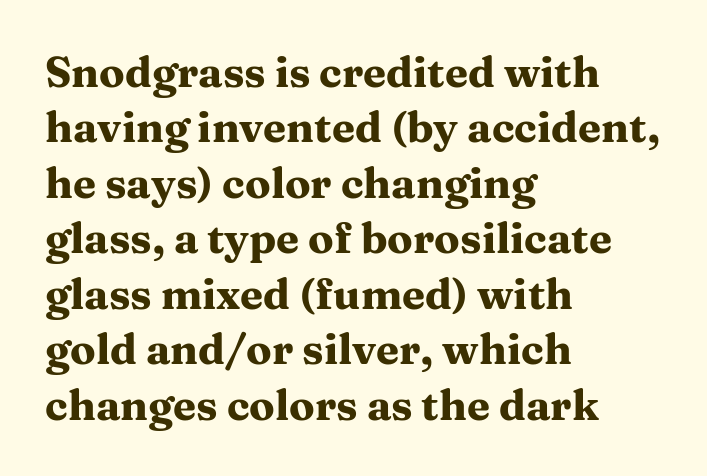
The image shows 42 px heavy, wide serif type, upright; set left-aligned, normal line spacing (1.32x), normal letter spacing, not underlined; medium stroke contrast and a medium x-height.
